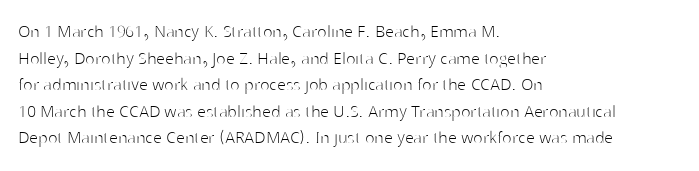
The image shows 20 px text type, upright; set left-aligned, normal line spacing (1.33x), normal letter spacing, not underlined.
